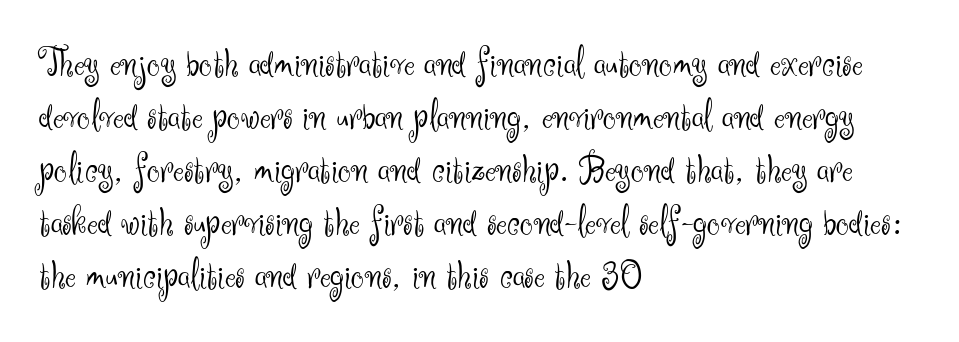
Does the lettering tilt? It doesn't — this is upright. What kind of face is this? One without serifs — a sans. Compared with a typical body face, this is equally light or lighter still. Decoration check: the copy has no underline. Spacing between characters is what you'd get straight out of the box.
